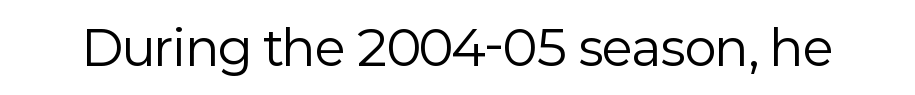
Observe the absence of serifs on each vertical stroke in this sample. The passage shown has conventional tracking throughout. Every character sits straight up, as roman type does. No letter is thick-stroked: the sample isn't bold. Think of a printed novel: that variable character pitch is what you see here. The area under the type is left untouched.
